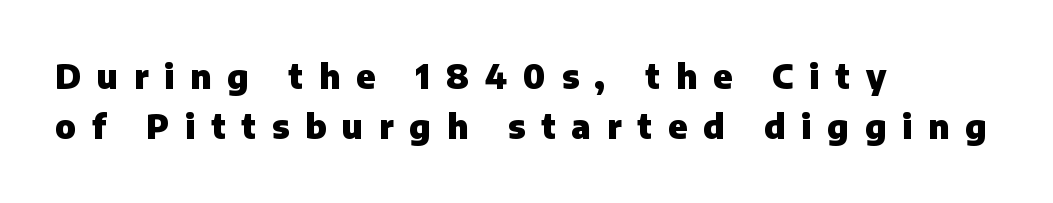
Examine the stroke ends and you'll find no serifs. In terms of weight, the rendering is a true, heavy bold. Substantial extra tracking has been applied to these lines. Students, observe: this is what conventionally led text looks like. The area under the type is left untouched. Ascenders rise straight up at ninety degrees.
